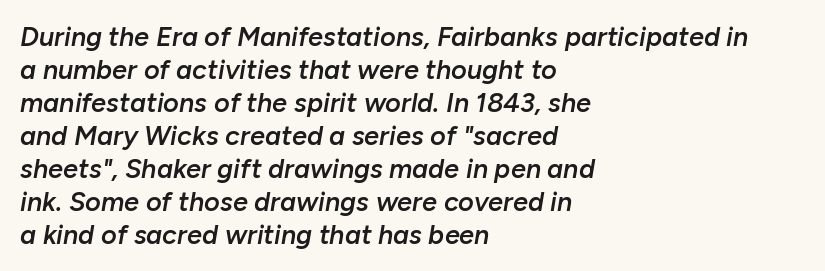
{"italic": "yes", "lean": "right", "slant_degrees": 10, "bold": "semi", "underline": "no", "align": "left", "line_spacing_ratio": 1.22, "letter_spacing": "normal", "letter_spacing_em": 0.0, "glyph_px": 27}
